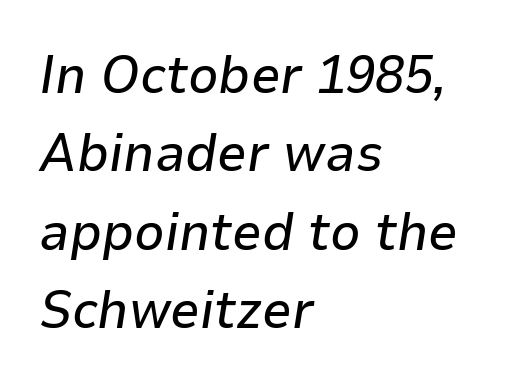
The image shows 53 px text type, italic (leaning right); set left-aligned, normal line spacing (1.48x), normal letter spacing, not underlined; low stroke contrast and a medium x-height.
